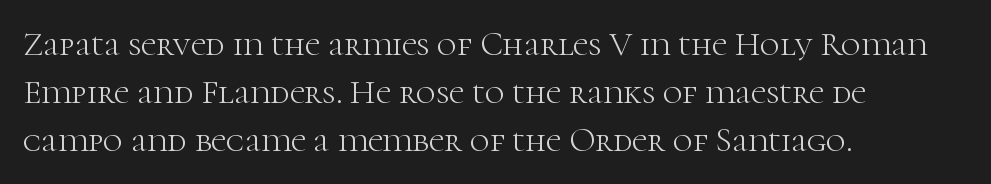
Baseline-to-baseline distance is the conventional proportion of letter height. Italic: no, the glyphs are upright roman. Letterform terminals end in serifs throughout the passage. Character widths vary here, with narrow letters taking less room than wide ones. Stems and bowls with no extra thickness — not bold. No word sits above an underline.
